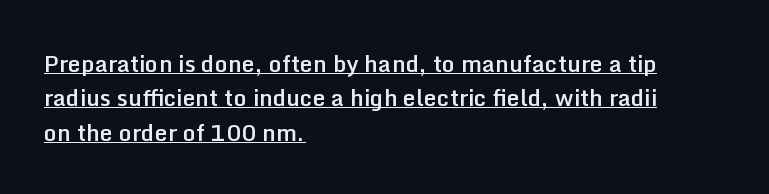
Q: Is the text bold? A: Semi-bold.
Q: Is the text italic (slanted)? A: No, it is upright.
Q: Is the text underlined? A: Yes.
Q: How is the paragraph aligned? A: Left-aligned.
Q: Is the spacing between letters normal or unusually wide? A: Normal.
Q: Is the spacing between lines tight, normal or loose? A: Normal.
